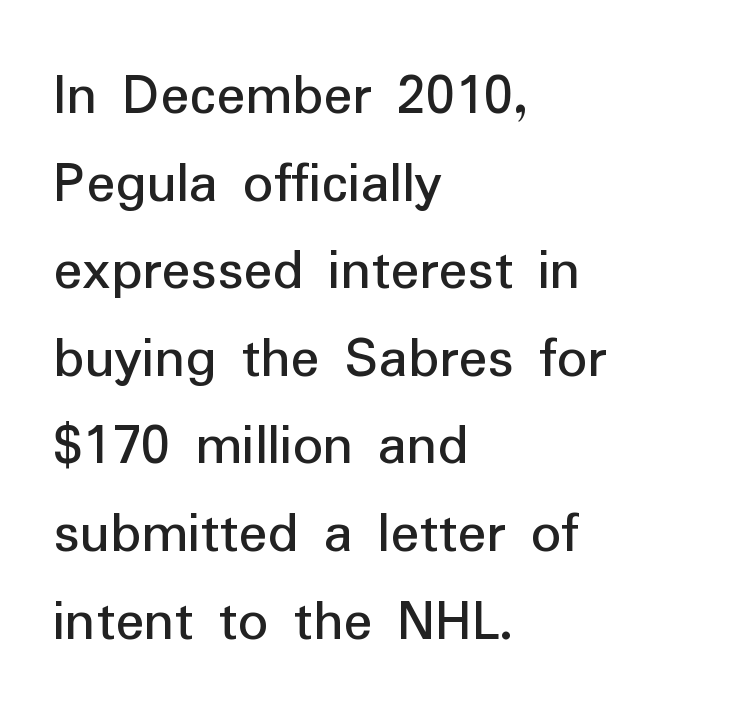
Q: Is the text italic (slanted)? A: No, it is upright.
Q: Is the typeface a serif or a sans-serif typeface? A: Sans-serif.
Q: Is the text underlined? A: No.
Q: How is the paragraph aligned? A: Left-aligned.
Q: Is the spacing between letters normal or unusually wide? A: Normal.
Q: Is the spacing between lines tight, normal or loose? A: Normal.
Q: Width (condensed, normal, or wide)? A: Normal.
Q: Stroke contrast? A: Low.
Q: x-height? A: Medium.
Q: Monospaced? A: No.
